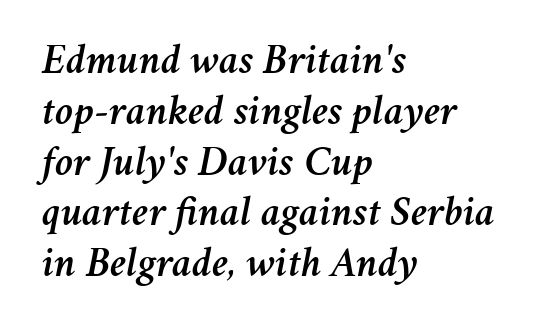
Q: Is the text italic (slanted)? A: Yes, it leans right by about 11 degrees.
Q: Is the text underlined? A: No.
Q: How is the paragraph aligned? A: Left-aligned.
Q: Is the spacing between letters normal or unusually wide? A: Normal.
Q: Width (condensed, normal, or wide)? A: Normal.
Q: Stroke contrast? A: Medium.
Q: x-height? A: Medium.
Q: Monospaced? A: No.
